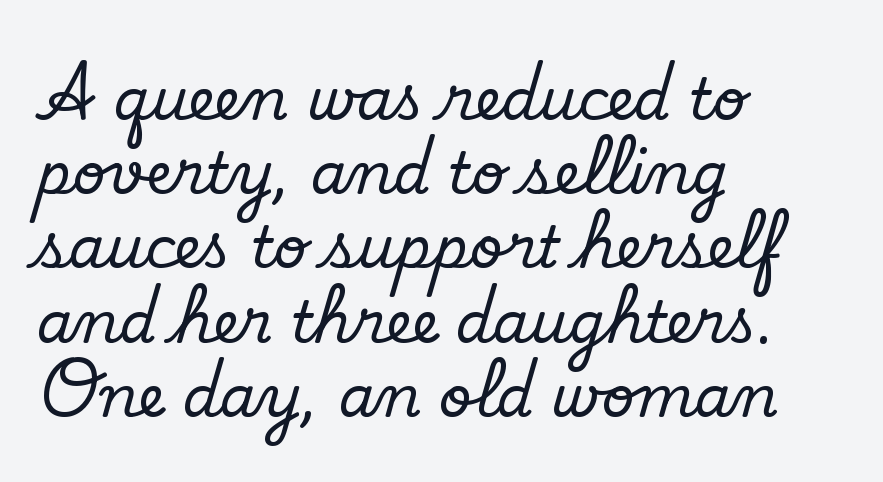
Q: Is the text italic (slanted)? A: Yes.
Q: Is the typeface a serif or a sans-serif typeface? A: Serif.
Q: Is the text underlined? A: No.
Q: How is the paragraph aligned? A: Left-aligned.
Q: Is the spacing between letters normal or unusually wide? A: Normal.
Q: Is the spacing between lines tight, normal or loose? A: Normal.
Q: Width (condensed, normal, or wide)? A: Normal.
Q: Stroke contrast? A: Low.
Q: x-height? A: Small.
Q: Monospaced? A: No.
